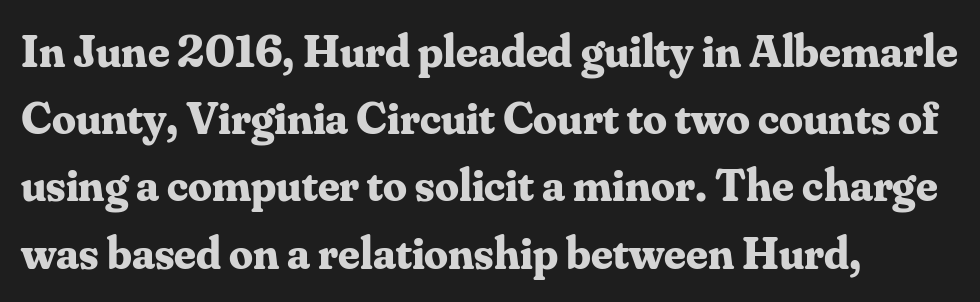
The image shows 47 px bold serif type, upright; set left-aligned, normal line spacing (1.43x), normal letter spacing, not underlined; medium stroke contrast and a small x-height.
